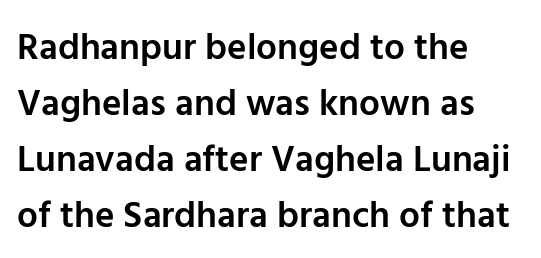
{"serif": "no", "italic": "no", "bold": "semi", "weight": "semibold", "width": "normal", "stroke_contrast": "low", "x_height": "medium", "monospaced": "no", "underline": "no", "align": "left", "line_spacing": "normal", "line_spacing_ratio": 1.51, "letter_spacing": "normal", "letter_spacing_em": 0.0, "glyph_px": 37}
